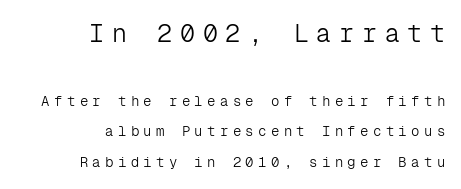
Q: Is the text bold? A: No.
Q: Is the text italic (slanted)? A: No, it is upright.
Q: Is the text underlined? A: No.
Q: How is the paragraph aligned? A: Right-aligned.
Q: Is the spacing between letters normal or unusually wide? A: Unusually wide.
Q: Is the spacing between lines tight, normal or loose? A: Loose.
Q: Which block of text is set in a larger size, the first (top) or the second (bottom)? A: The first (top) one.
